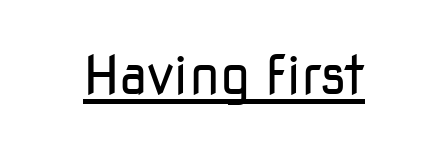
{"serif": "no", "italic": "no", "bold": "no", "weight": "regular", "width": "normal", "stroke_contrast": "low", "x_height": "medium", "monospaced": "no", "underline": "yes", "letter_spacing": "normal", "letter_spacing_em": 0.0, "glyph_px": 54}
